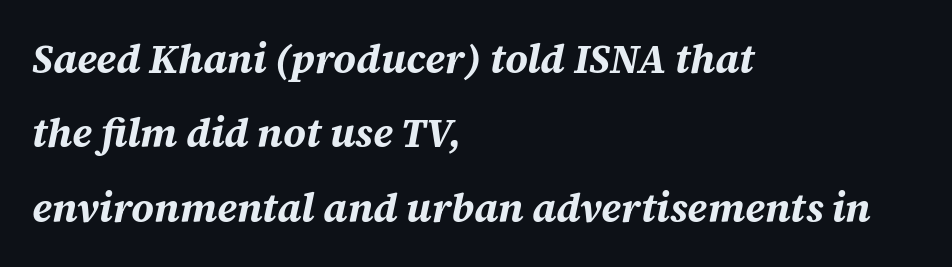
Q: Is the text bold? A: Yes.
Q: Is the text italic (slanted)? A: Yes, it leans right by about 12 degrees.
Q: Is the text underlined? A: No.
Q: How is the paragraph aligned? A: Left-aligned.
Q: Is the spacing between letters normal or unusually wide? A: Normal.
Q: Width (condensed, normal, or wide)? A: Normal.
Q: Stroke contrast? A: Medium.
Q: x-height? A: Large.
Q: Monospaced? A: No.
